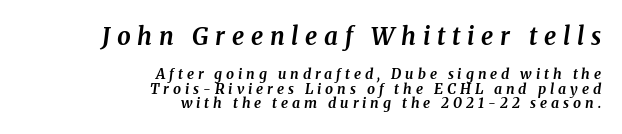
Q: Is the text bold? A: Yes.
Q: Is the text italic (slanted)? A: Yes, it leans right by about 8 degrees.
Q: Is the text underlined? A: No.
Q: How is the paragraph aligned? A: Right-aligned.
Q: Is the spacing between letters normal or unusually wide? A: Unusually wide.
Q: Is the spacing between lines tight, normal or loose? A: Tight.
Q: Which block of text is set in a larger size, the first (top) or the second (bottom)? A: The first (top) one.
